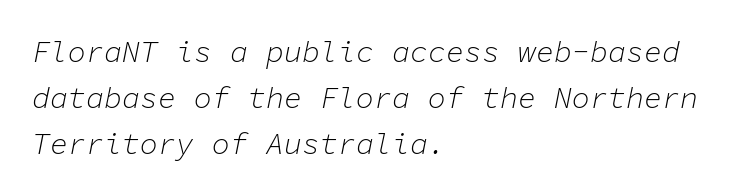
Q: Is the text bold? A: No.
Q: Is the text italic (slanted)? A: Yes, it leans right by about 11 degrees.
Q: Is the text underlined? A: No.
Q: How is the paragraph aligned? A: Left-aligned.
Q: Is the spacing between letters normal or unusually wide? A: Normal.
Q: Is the spacing between lines tight, normal or loose? A: Normal.
Q: Width (condensed, normal, or wide)? A: Normal.
Q: Stroke contrast? A: Low.
Q: x-height? A: Medium.
Q: Monospaced? A: Yes.
